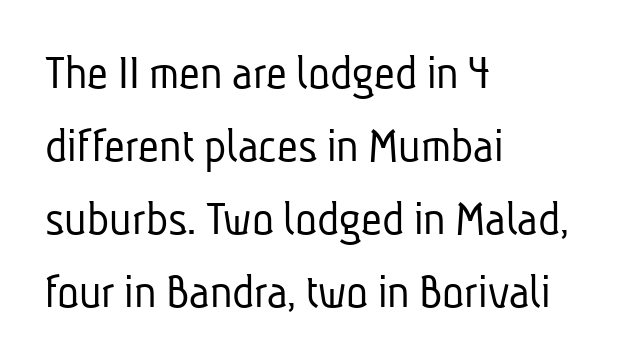
{"serif": "no", "bold": "no", "weight": "light", "width": "condensed", "stroke_contrast": "low", "x_height": "medium", "monospaced": "no", "underline": "no", "align": "left", "line_spacing": "normal", "line_spacing_ratio": 1.43, "letter_spacing": "normal", "letter_spacing_em": 0.0, "glyph_px": 51}
